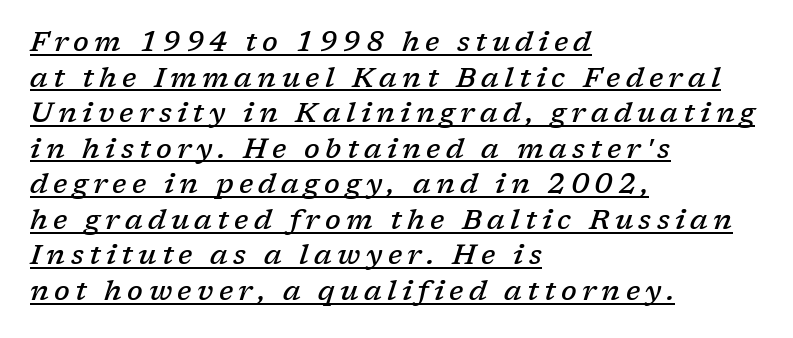
The image shows 28 px semibold serif type, italic (leaning right); set left-aligned, normal line spacing (1.27x), underlined; low stroke contrast and a medium x-height.
